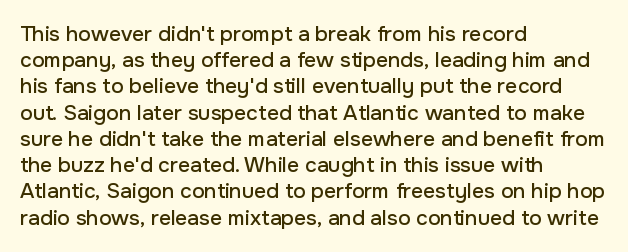
Q: Is the text italic (slanted)? A: No, it is upright.
Q: Is the text underlined? A: No.
Q: How is the paragraph aligned? A: Left-aligned.
Q: Is the spacing between letters normal or unusually wide? A: Normal.
Q: Is the spacing between lines tight, normal or loose? A: Normal.
